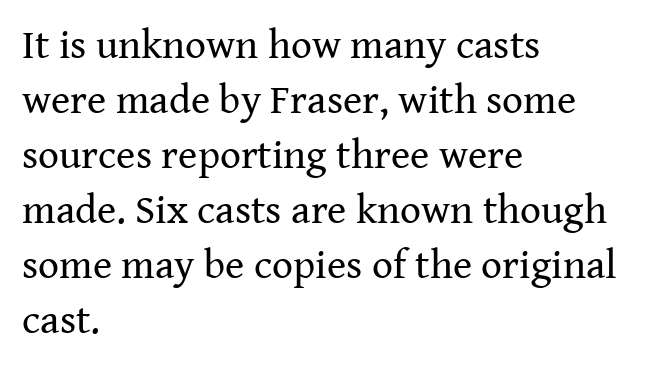
{"serif": "yes", "italic": "no", "bold": "no", "weight": "regular", "width": "normal", "stroke_contrast": "medium", "x_height": "medium", "monospaced": "no", "underline": "no", "align": "left", "line_spacing": "normal", "line_spacing_ratio": 1.34, "letter_spacing": "normal", "letter_spacing_em": 0.0, "glyph_px": 41}
